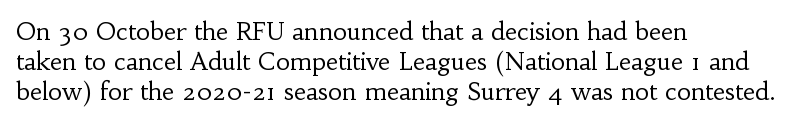
Q: Is the text bold? A: No.
Q: Is the text italic (slanted)? A: No, it is upright.
Q: Is the text underlined? A: No.
Q: How is the paragraph aligned? A: Left-aligned.
Q: Is the spacing between letters normal or unusually wide? A: Normal.
Q: Is the spacing between lines tight, normal or loose? A: Normal.
